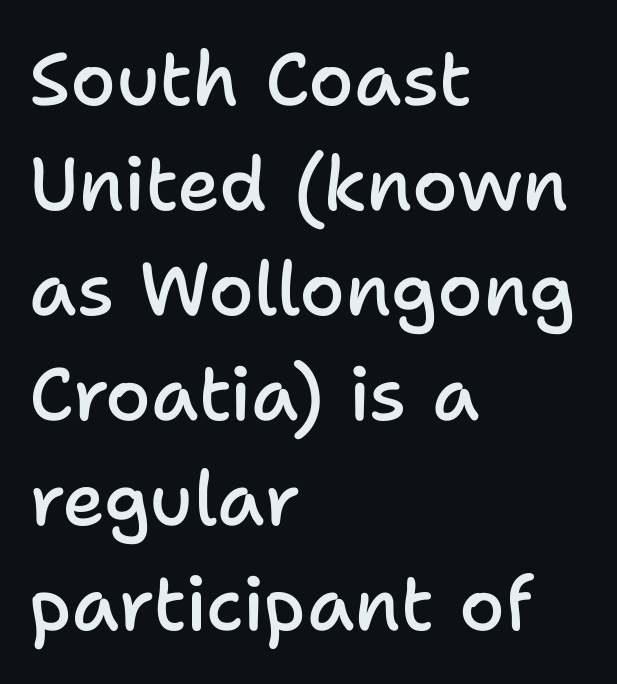
Honestly, the row spacing looks completely unremarkable. Weight: semibold (demi). The specimen omits any rule beneath the text block's lines. Observe the absence of serifs on each vertical stroke in this sample. You could not count columns in this text — the font is proportionally spaced.
